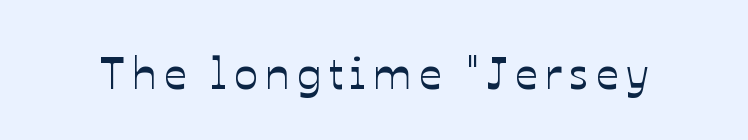
Q: Is the text italic (slanted)? A: No, it is upright.
Q: Is the text underlined? A: No.
Q: Width (condensed, normal, or wide)? A: Normal.
Q: Stroke contrast? A: Low.
Q: x-height? A: Medium.
Q: Monospaced? A: No.
